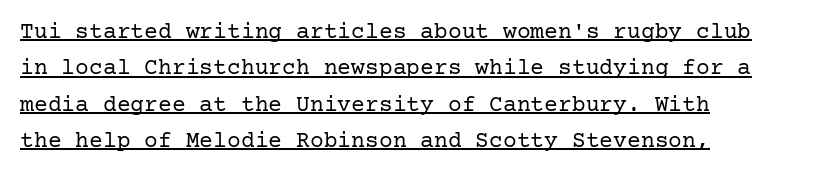
A baseline rule has been typeset under these characters. One-word summary of the alignment: left. The type is set solid horizontally, with unmodified tracking. Evenly set lines give the paragraph a standard silhouette. This reads as an unemphasized weight, regular at the heaviest.
